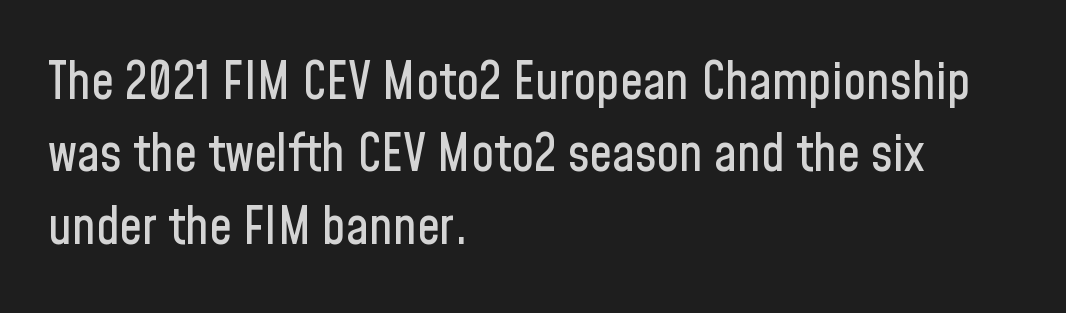
Q: Is the text italic (slanted)? A: No, it is upright.
Q: Is the typeface a serif or a sans-serif typeface? A: Sans-serif.
Q: Is the text underlined? A: No.
Q: How is the paragraph aligned? A: Left-aligned.
Q: Is the spacing between letters normal or unusually wide? A: Normal.
Q: Is the spacing between lines tight, normal or loose? A: Normal.
Q: Width (condensed, normal, or wide)? A: Condensed.
Q: Stroke contrast? A: Low.
Q: x-height? A: Medium.
Q: Monospaced? A: No.
